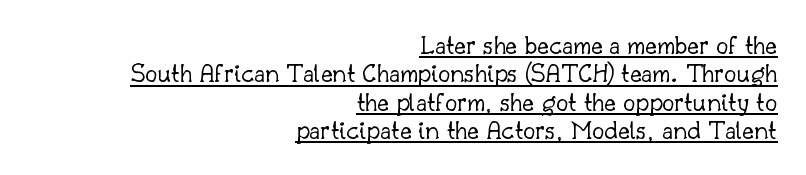
Quick note: not italic, upright. No extra tracking has been applied to these lines. Nothing heavy about these letters — not bold at all. These lines are rendered in a variable-pitch font.
